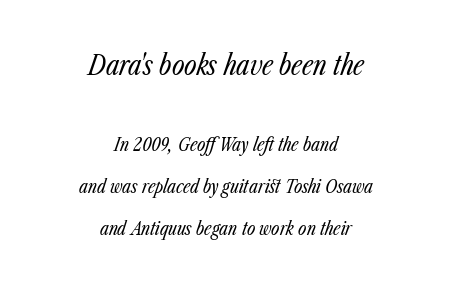
The image shows 27 px text type, italic (leaning right); set centered, loose line spacing (2.34x), normal letter spacing, not underlined; the first (top) block is 1.5x larger.
